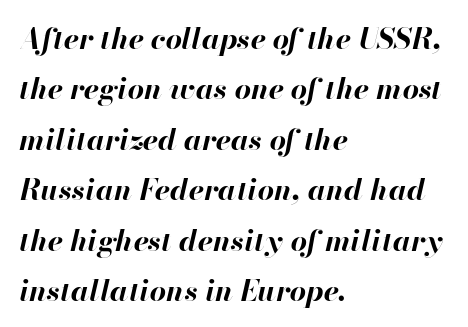
Q: Is the text bold? A: Yes.
Q: Is the text italic (slanted)? A: Yes, it leans right by about 13 degrees.
Q: Is the text underlined? A: No.
Q: How is the paragraph aligned? A: Left-aligned.
Q: Is the spacing between letters normal or unusually wide? A: Normal.
Q: Width (condensed, normal, or wide)? A: Normal.
Q: Stroke contrast? A: High.
Q: x-height? A: Small.
Q: Monospaced? A: No.
